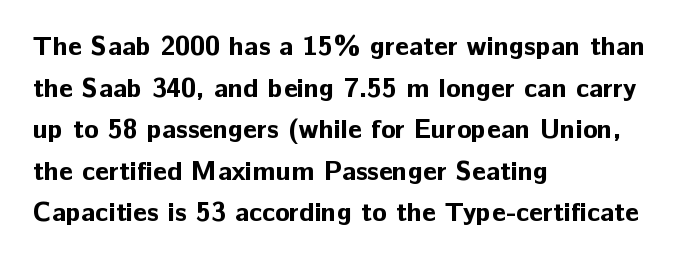
Q: Is the text bold? A: Yes.
Q: Is the text italic (slanted)? A: No, it is upright.
Q: Is the text underlined? A: No.
Q: How is the paragraph aligned? A: Left-aligned.
Q: Is the spacing between letters normal or unusually wide? A: Normal.
Q: Is the spacing between lines tight, normal or loose? A: Normal.
